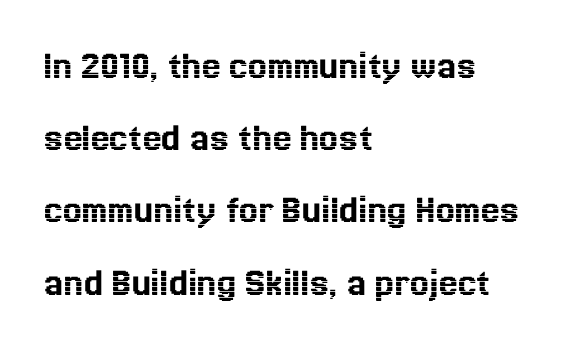
Q: Is the text italic (slanted)? A: No, it is upright.
Q: Is the text underlined? A: No.
Q: How is the paragraph aligned? A: Left-aligned.
Q: Is the spacing between letters normal or unusually wide? A: Normal.
Q: Width (condensed, normal, or wide)? A: Normal.
Q: x-height? A: Medium.
Q: Monospaced? A: No.
